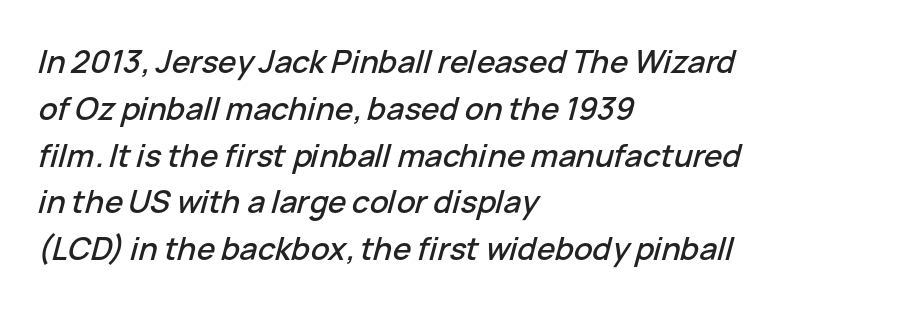
Letter spacing: default. Vertically, the passage feels balanced, rows spaced as you'd expect. Varying glyph widths throughout — classic text-font behaviour. These lines were composed using italics. Which margin do the lines hug? The left one — the right edge is uneven. Underlining? Definitely not there.
